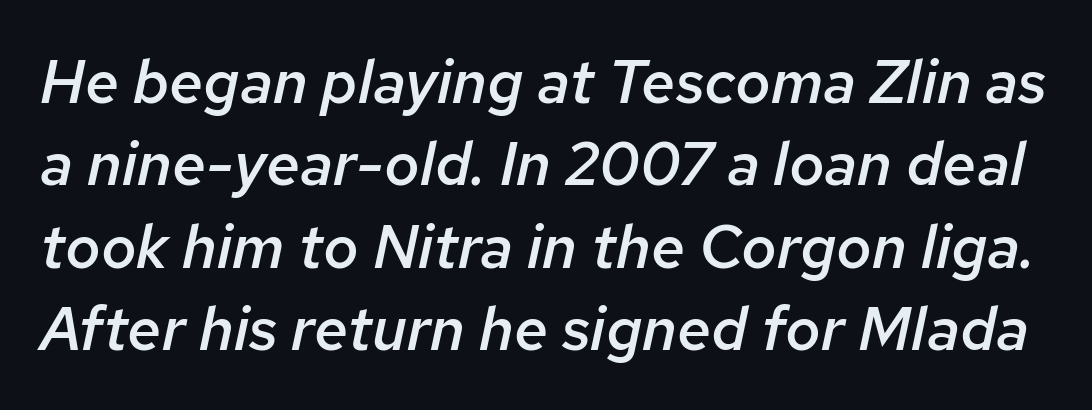
The image shows 61 px semibold type, italic (leaning right); set normal line spacing (1.35x), normal letter spacing, not underlined; low stroke contrast and a medium x-height.
